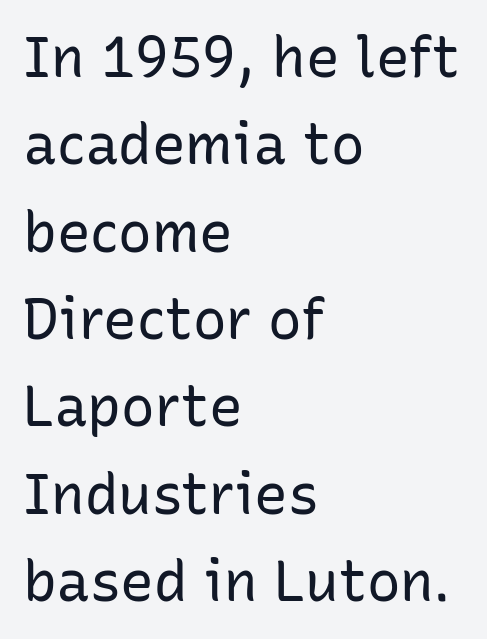
{"serif": "no", "italic": "no", "bold": "no", "weight": "regular", "width": "normal", "stroke_contrast": "low", "x_height": "medium", "monospaced": "no", "underline": "no", "align": "left", "line_spacing": "normal", "line_spacing_ratio": 1.56, "letter_spacing": "normal", "letter_spacing_em": 0.0, "glyph_px": 56}
